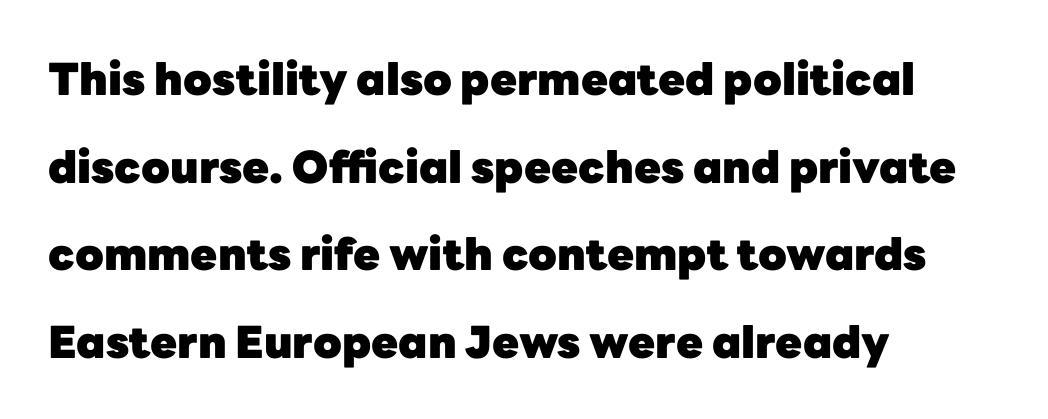
The image shows 44 px heavy sans-serif type, upright; set left-aligned, loose line spacing (1.99x), normal letter spacing, not underlined; low stroke contrast and a medium x-height.
